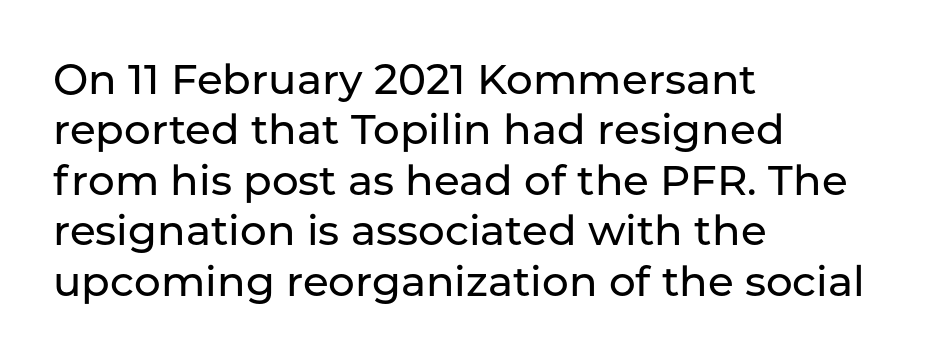
{"serif": "no", "italic": "no", "width": "normal", "stroke_contrast": "low", "x_height": "medium", "monospaced": "no", "underline": "no", "align": "left", "line_spacing_ratio": 1.2, "letter_spacing": "normal", "letter_spacing_em": 0.0, "glyph_px": 42}
